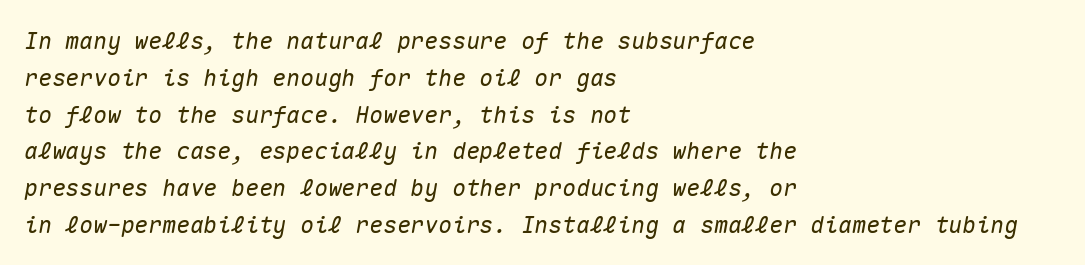
The image shows 23 px text type, italic (leaning right); set left-aligned, normal line spacing (1.6x), normal letter spacing, not underlined.
